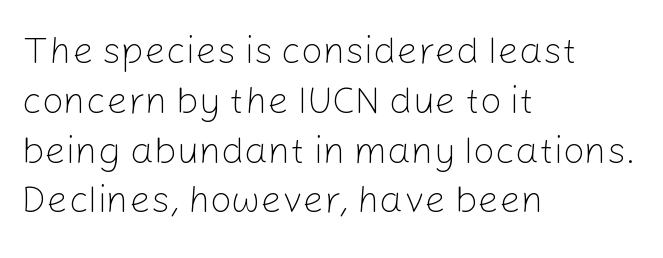
{"serif": "no", "italic": "no", "bold": "no", "weight": "light", "width": "normal", "stroke_contrast": "low", "x_height": "medium", "monospaced": "no", "underline": "no", "align": "left", "line_spacing": "normal", "line_spacing_ratio": 1.31, "letter_spacing": "normal", "letter_spacing_em": 0.0, "glyph_px": 38}
